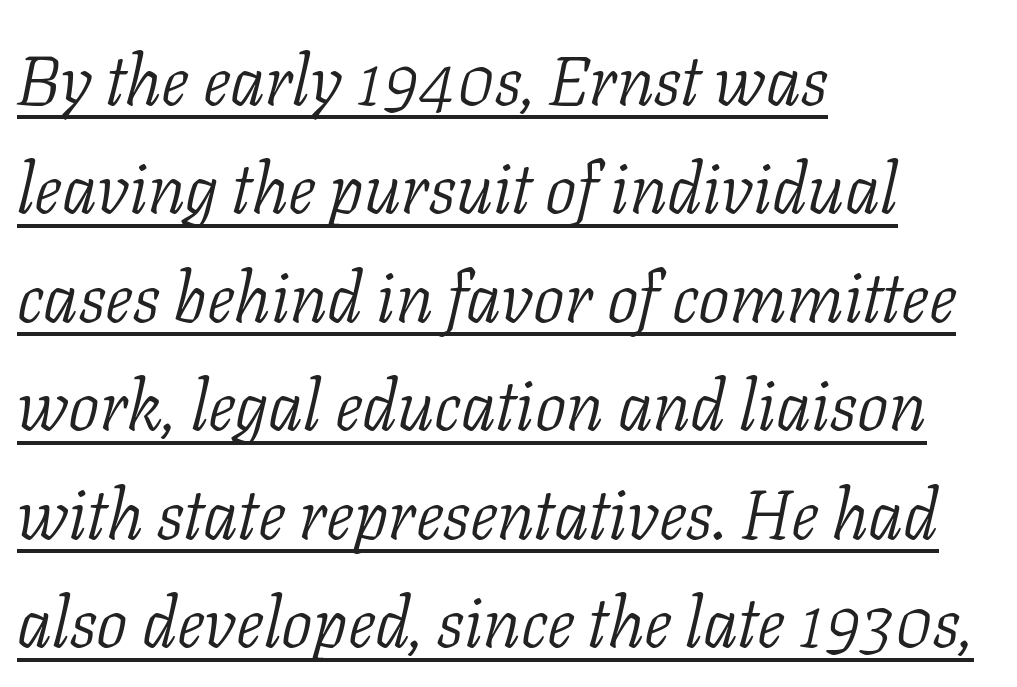
The image shows 70 px light serif type, italic (leaning right); set left-aligned, normal line spacing (1.55x), normal letter spacing, underlined; low stroke contrast and a medium x-height.
